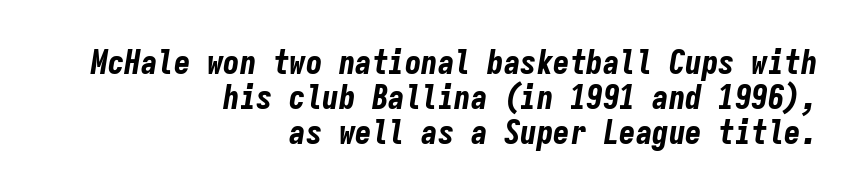
Q: Is the text bold? A: Yes.
Q: Is the text italic (slanted)? A: Yes, it leans right by about 9 degrees.
Q: Is the text underlined? A: No.
Q: How is the paragraph aligned? A: Right-aligned.
Q: Is the spacing between letters normal or unusually wide? A: Normal.
Q: Is the spacing between lines tight, normal or loose? A: Tight.
Q: Width (condensed, normal, or wide)? A: Condensed.
Q: Stroke contrast? A: Low.
Q: x-height? A: Medium.
Q: Monospaced? A: Yes.
